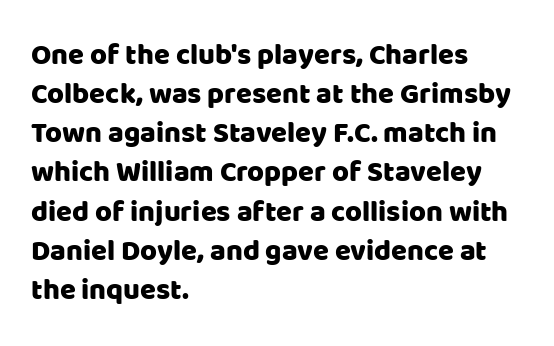
Q: Is the text italic (slanted)? A: No, it is upright.
Q: Is the typeface a serif or a sans-serif typeface? A: Sans-serif.
Q: Is the text underlined? A: No.
Q: How is the paragraph aligned? A: Left-aligned.
Q: Is the spacing between letters normal or unusually wide? A: Normal.
Q: Is the spacing between lines tight, normal or loose? A: Normal.
Q: Width (condensed, normal, or wide)? A: Normal.
Q: Stroke contrast? A: Low.
Q: x-height? A: Large.
Q: Monospaced? A: No.
